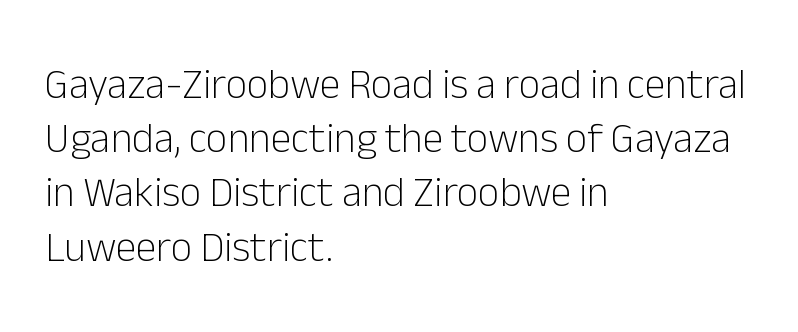
Q: Is the text bold? A: No.
Q: Is the text italic (slanted)? A: No, it is upright.
Q: Is the typeface a serif or a sans-serif typeface? A: Sans-serif.
Q: Is the text underlined? A: No.
Q: How is the paragraph aligned? A: Left-aligned.
Q: Is the spacing between letters normal or unusually wide? A: Normal.
Q: Is the spacing between lines tight, normal or loose? A: Normal.
Q: Width (condensed, normal, or wide)? A: Normal.
Q: Stroke contrast? A: Low.
Q: x-height? A: Medium.
Q: Monospaced? A: No.
